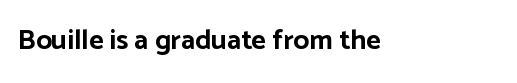
The image shows 28 px bold sans-serif type, upright; set normal letter spacing, not underlined; low stroke contrast and a medium x-height.
